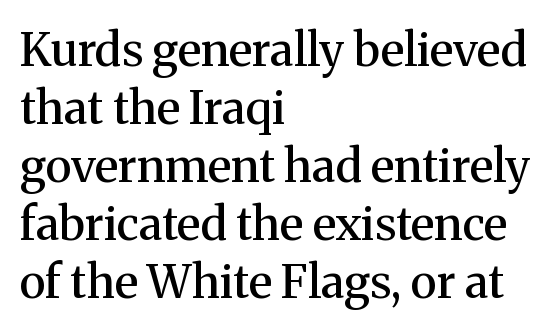
Q: Is the text bold? A: Semi-bold.
Q: Is the text italic (slanted)? A: No, it is upright.
Q: Is the typeface a serif or a sans-serif typeface? A: Serif.
Q: Is the text underlined? A: No.
Q: How is the paragraph aligned? A: Left-aligned.
Q: Is the spacing between letters normal or unusually wide? A: Normal.
Q: Is the spacing between lines tight, normal or loose? A: Normal.
Q: Width (condensed, normal, or wide)? A: Normal.
Q: Stroke contrast? A: Medium.
Q: x-height? A: Medium.
Q: Monospaced? A: No.
